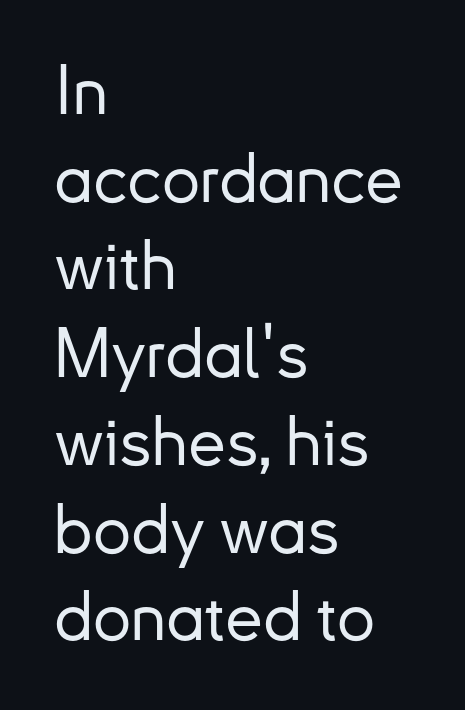
The image shows 68 px sans-serif type, upright; set left-aligned, normal line spacing (1.29x), normal letter spacing, not underlined; low stroke contrast and a small x-height.
